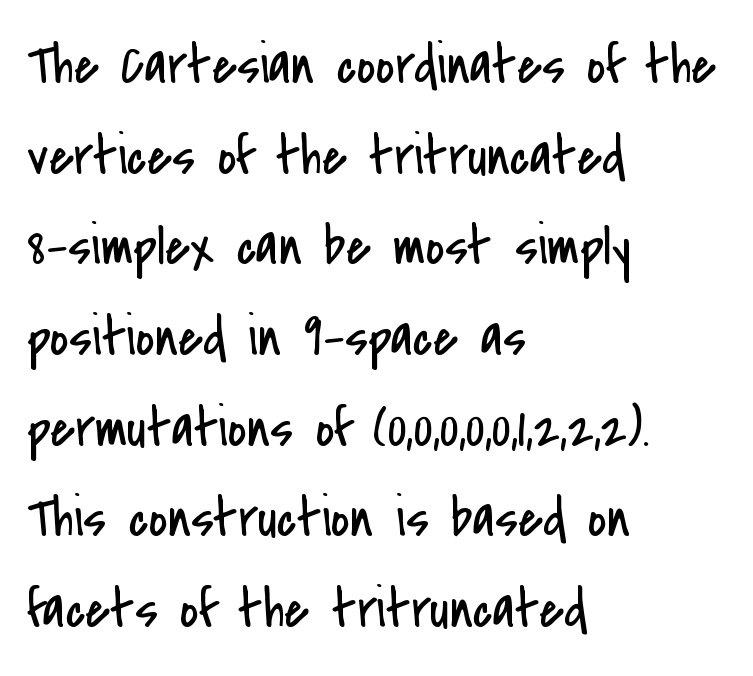
The specimen omits any rule beneath the text block's lines. The line-height multiplier appears to be the usual default. Each line starts at the same left margin while the right side varies. A typesetter would label this face a sans.
